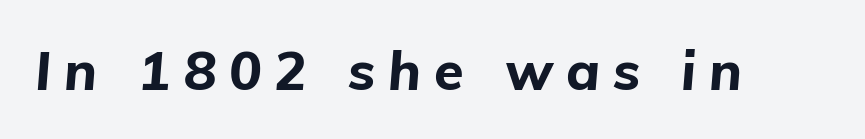
Type without underlining. If you drew a line through each stem, it would be angled. In terms of weight, the rendering is a true, heavy bold. Glyph-to-glyph distance is far greater than everyday printed text. Here the designer chose a conventional face with non-uniform glyph widths.
